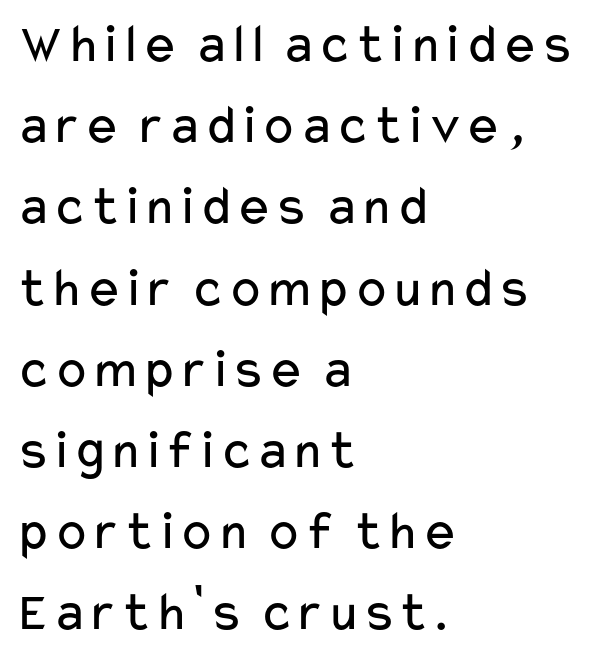
Q: Is the text bold? A: No.
Q: Is the text italic (slanted)? A: No, it is upright.
Q: Is the typeface a serif or a sans-serif typeface? A: Sans-serif.
Q: Is the text underlined? A: No.
Q: How is the paragraph aligned? A: Left-aligned.
Q: Is the spacing between letters normal or unusually wide? A: Normal.
Q: Is the spacing between lines tight, normal or loose? A: Normal.
Q: Width (condensed, normal, or wide)? A: Wide.
Q: Stroke contrast? A: Low.
Q: x-height? A: Medium.
Q: Monospaced? A: No.
